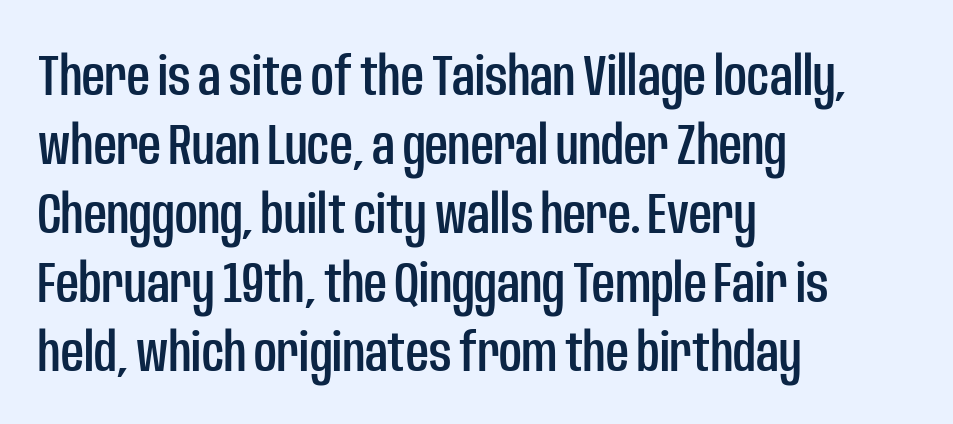
You could not count columns in this text — the font is proportionally spaced. A roman cut, with each character standing at attention. Honestly, there is no underline to notice here at all. Tracking value appears to be zero — textbook default spacing. The face used here is a sans, in the tradition of grotesques and geometrics.
